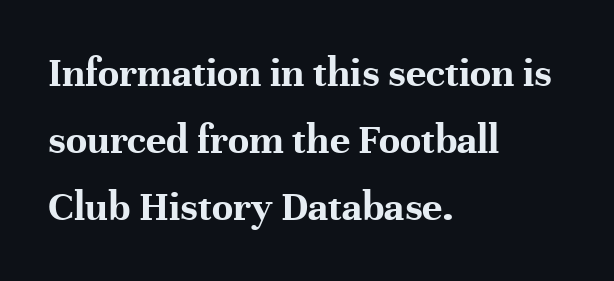
Check where the strokes stop: tiny serifs finish them off. These lines were composed using upright roman letters. Short note: letters normally spaced. Note the varied advance widths — an 'i' is clearly narrower than an 'm'. The lines in this sample share a left origin and differ only in where they stop. Interline gaps are of average width in this sample.
